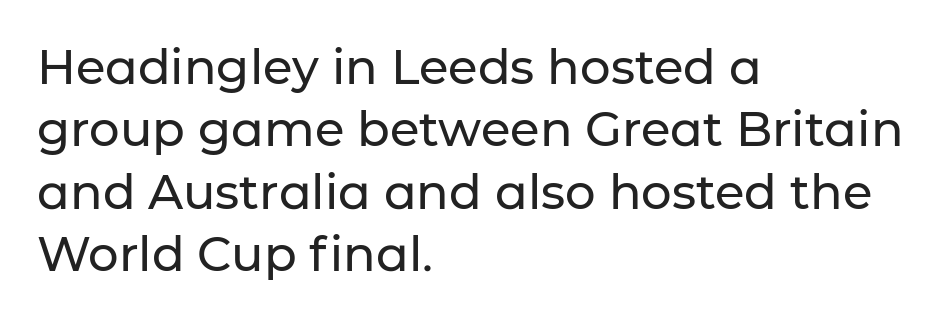
Typeset ragged right — the left edge is the straight one. These lines are rendered in a variable-pitch font. Decoration check: the copy has no underline. In terms of letterspacing, this is plain default setting. When letters stand straight like this, we call the style roman or upright. The leading is moderate, giving the passage an even texture.
